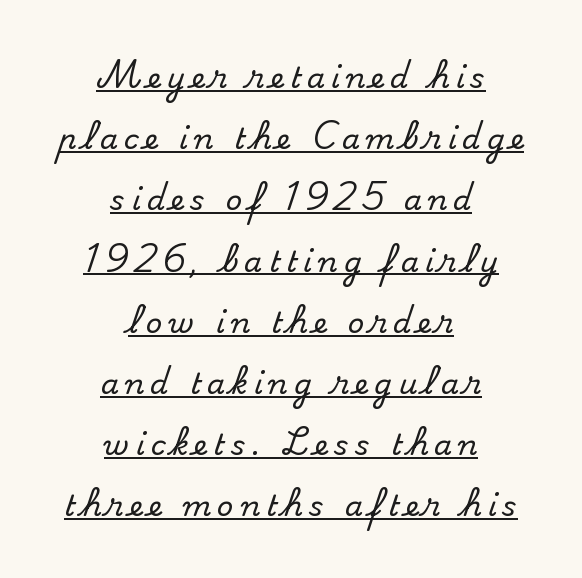
In terms of letterspacing, this is a distinctly airy, spread setting. The letters advance in unequal steps, a hallmark of proportional type. Quick note: interline space is abundant. Glance below the letters and you will spot a drawn line. The lines in this sample share a center point and differ in where they start and stop.
